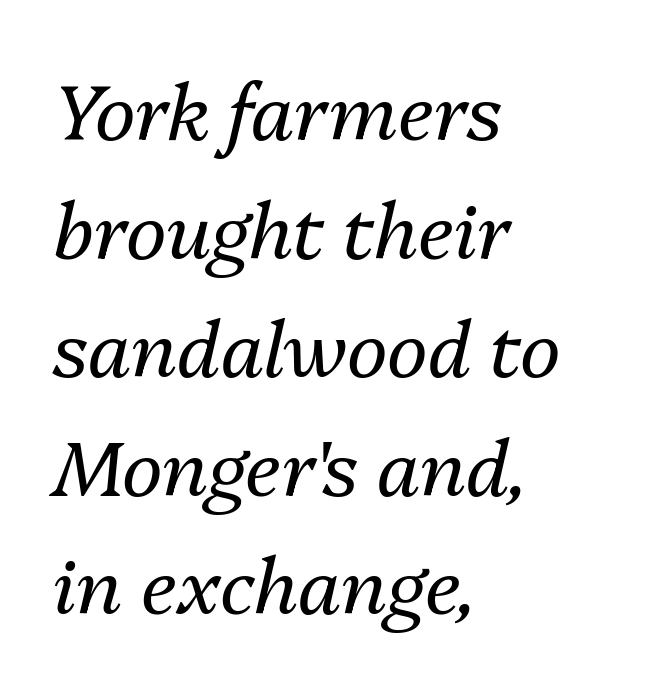
{"italic": "yes", "lean": "right", "slant_degrees": 13, "bold": "no", "weight": "regular", "width": "normal", "stroke_contrast": "medium", "x_height": "medium", "monospaced": "no", "underline": "no", "align": "left", "line_spacing": "normal", "line_spacing_ratio": 1.54, "letter_spacing": "normal", "letter_spacing_em": 0.0, "glyph_px": 77}
